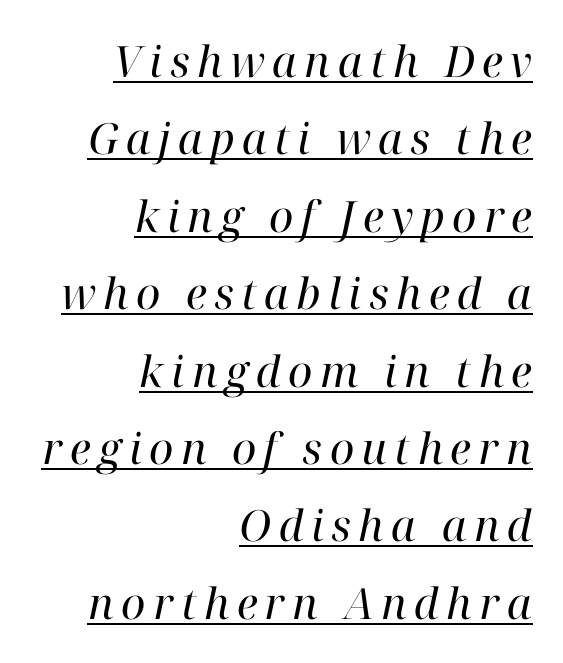
Q: Is the text bold? A: No.
Q: Is the text italic (slanted)? A: Yes, it leans right by about 12 degrees.
Q: Is the typeface a serif or a sans-serif typeface? A: Serif.
Q: Is the text underlined? A: Yes.
Q: How is the paragraph aligned? A: Right-aligned.
Q: Width (condensed, normal, or wide)? A: Normal.
Q: Stroke contrast? A: High.
Q: x-height? A: Medium.
Q: Monospaced? A: No.
